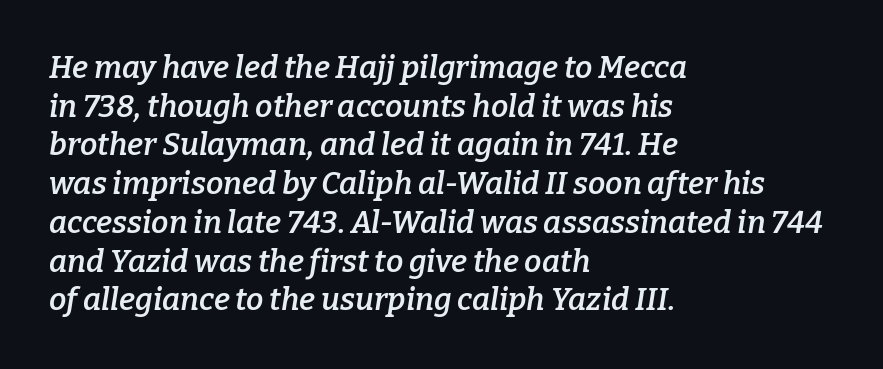
Q: Is the text bold? A: Semi-bold.
Q: Is the text italic (slanted)? A: Yes, it leans right by about 9 degrees.
Q: Is the typeface a serif or a sans-serif typeface? A: Serif.
Q: Is the text underlined? A: No.
Q: How is the paragraph aligned? A: Left-aligned.
Q: Is the spacing between letters normal or unusually wide? A: Normal.
Q: Is the spacing between lines tight, normal or loose? A: Normal.
Q: Width (condensed, normal, or wide)? A: Normal.
Q: Stroke contrast? A: Low.
Q: x-height? A: Medium.
Q: Monospaced? A: No.
